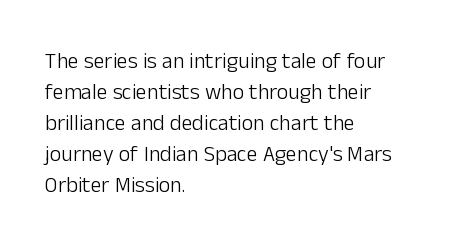
{"italic": "no", "bold": "no", "underline": "no", "align": "left", "line_spacing": "normal", "line_spacing_ratio": 1.41, "letter_spacing": "normal", "letter_spacing_em": 0.0, "glyph_px": 22}
